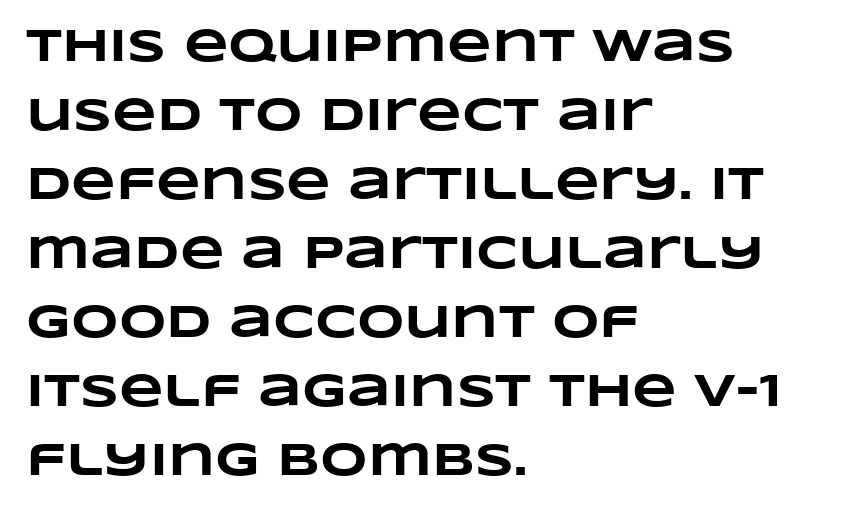
Q: Is the text bold? A: Yes.
Q: Is the text underlined? A: No.
Q: How is the paragraph aligned? A: Left-aligned.
Q: Is the spacing between letters normal or unusually wide? A: Normal.
Q: Is the spacing between lines tight, normal or loose? A: Normal.
Q: Width (condensed, normal, or wide)? A: Wide.
Q: Stroke contrast? A: Low.
Q: x-height? A: Large.
Q: Monospaced? A: No.
